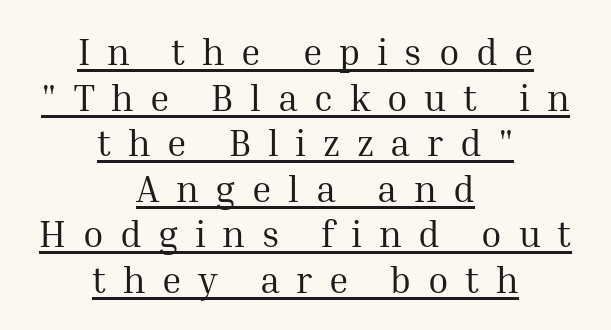
Is the stroke heavy? The answer is a plain regular-or-lighter. Ascenders rise straight up at ninety degrees. Tracking here is generous; glyphs stand well apart from one another. Observe the serifs anchoring each vertical stroke in this sample.
